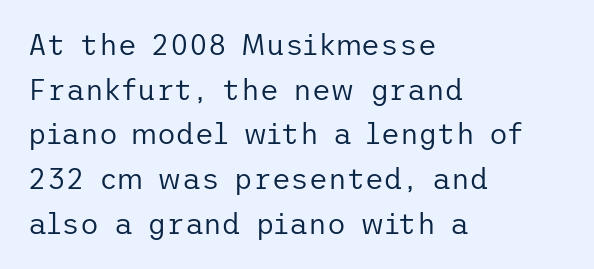
Letters rest on an invisible, unmarked baseline. Ascenders rise straight up at ninety degrees. The typeface has the unassuming heft of standard copy or less. Honestly, the row spacing looks completely unremarkable. In CSS terms this would be text-align: left.
